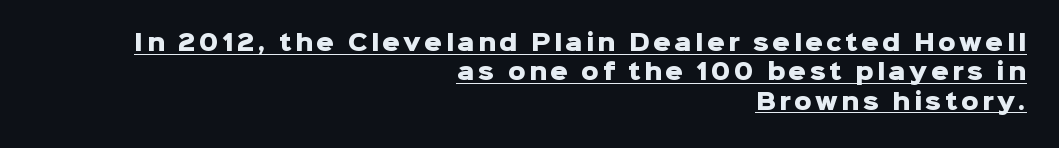
The image shows 22 px bold type, upright; set right-aligned, normal line spacing (1.33x), underlined.
